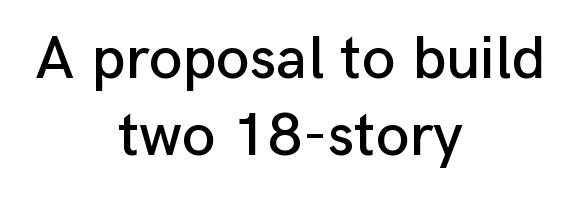
The image shows 61 px sans-serif type, upright; set centered, normal line spacing (1.26x), normal letter spacing, not underlined; low stroke contrast and a medium x-height.
